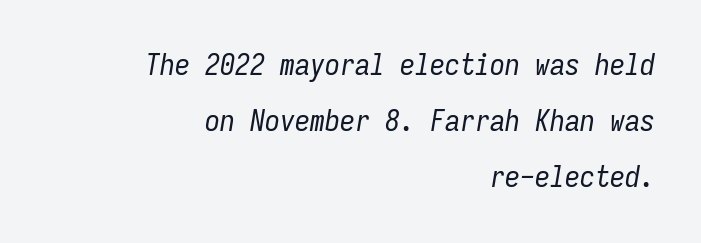
{"italic": "yes", "lean": "right", "slant_degrees": 9, "bold": "no", "weight": "regular", "width": "condensed", "stroke_contrast": "low", "x_height": "medium", "monospaced": "yes", "underline": "no", "align": "right", "line_spacing_ratio": 1.87, "letter_spacing": "normal", "letter_spacing_em": 0.0, "glyph_px": 30}
